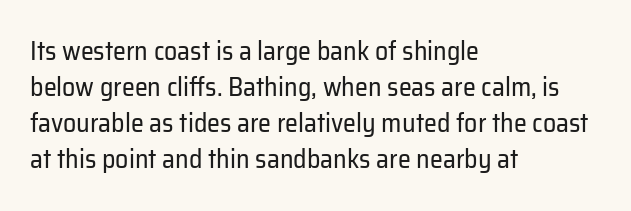
The image shows 26 px text type, upright; set left-aligned, normal line spacing (1.39x), normal letter spacing, not underlined.
